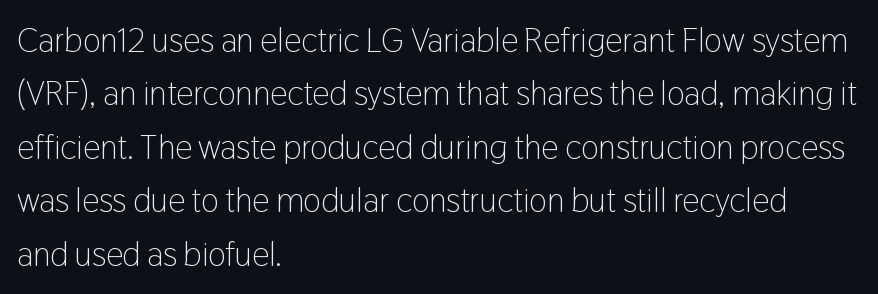
The image shows 34 px light, condensed sans-serif type, upright; set left-aligned, normal line spacing (1.57x), normal letter spacing, not underlined; low stroke contrast and a medium x-height.
